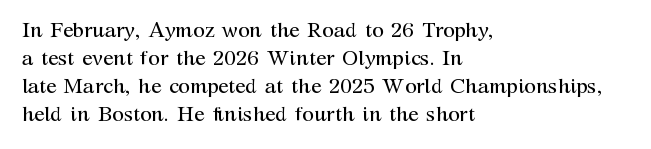
Q: Is the text bold? A: No.
Q: Is the text italic (slanted)? A: No, it is upright.
Q: Is the text underlined? A: No.
Q: How is the paragraph aligned? A: Left-aligned.
Q: Is the spacing between letters normal or unusually wide? A: Normal.
Q: Is the spacing between lines tight, normal or loose? A: Normal.
